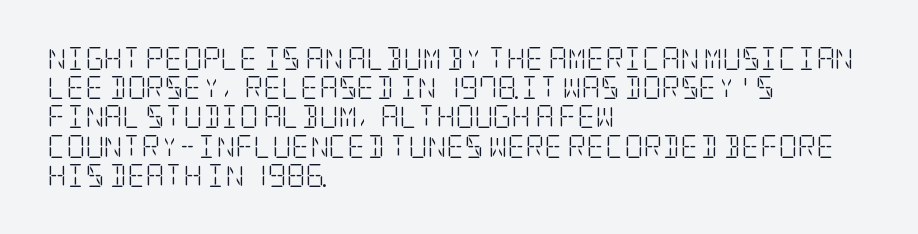
Q: Is the text bold? A: No.
Q: Is the text italic (slanted)? A: No, it is upright.
Q: Is the text underlined? A: No.
Q: How is the paragraph aligned? A: Left-aligned.
Q: Is the spacing between letters normal or unusually wide? A: Normal.
Q: Is the spacing between lines tight, normal or loose? A: Normal.
